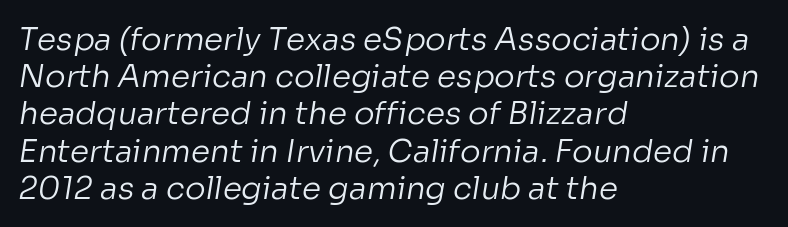
Q: Is the text bold? A: No.
Q: Is the typeface a serif or a sans-serif typeface? A: Sans-serif.
Q: Is the text underlined? A: No.
Q: How is the paragraph aligned? A: Left-aligned.
Q: Is the spacing between letters normal or unusually wide? A: Normal.
Q: Width (condensed, normal, or wide)? A: Normal.
Q: Stroke contrast? A: Low.
Q: x-height? A: Medium.
Q: Monospaced? A: No.
